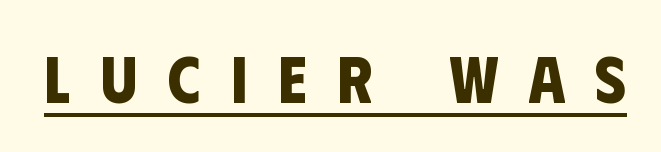
Stroke terminals: plain, sans-serif. Heavy-handed strokes throughout: this text is bold. These characters rest on top of a visible drawn line. The horizontal fit of the characters is loose and conspicuously gappy. You could not count columns in this text — the font is proportionally spaced.
